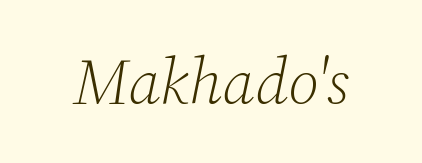
Q: Is the text bold? A: No.
Q: Is the text italic (slanted)? A: Yes, it leans right by about 12 degrees.
Q: Is the typeface a serif or a sans-serif typeface? A: Serif.
Q: Is the text underlined? A: No.
Q: Is the spacing between letters normal or unusually wide? A: Normal.
Q: Width (condensed, normal, or wide)? A: Normal.
Q: Stroke contrast? A: Low.
Q: x-height? A: Medium.
Q: Monospaced? A: No.
